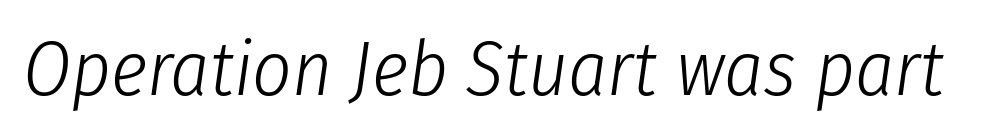
{"italic": "yes", "lean": "right", "slant_degrees": 8, "bold": "no", "weight": "light", "width": "condensed", "stroke_contrast": "low", "x_height": "medium", "monospaced": "no", "underline": "no", "letter_spacing": "normal", "letter_spacing_em": 0.0, "glyph_px": 77}
